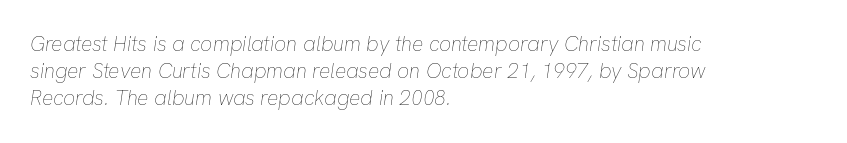
The image shows 21 px text type, italic (leaning right); set left-aligned, normal line spacing (1.29x), normal letter spacing, not underlined.
